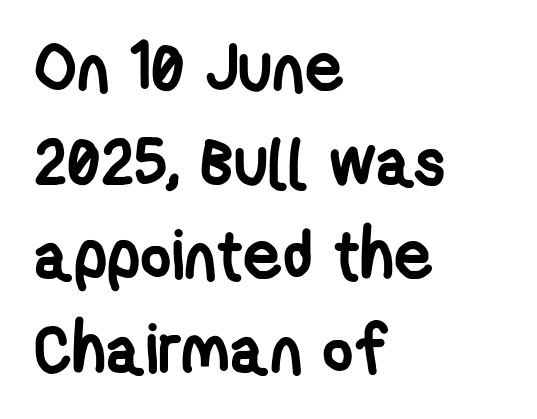
Q: Is the text bold? A: Yes.
Q: Is the typeface a serif or a sans-serif typeface? A: Sans-serif.
Q: Is the text underlined? A: No.
Q: How is the paragraph aligned? A: Left-aligned.
Q: Is the spacing between letters normal or unusually wide? A: Normal.
Q: Is the spacing between lines tight, normal or loose? A: Normal.
Q: Width (condensed, normal, or wide)? A: Condensed.
Q: Stroke contrast? A: Low.
Q: x-height? A: Medium.
Q: Monospaced? A: No.
